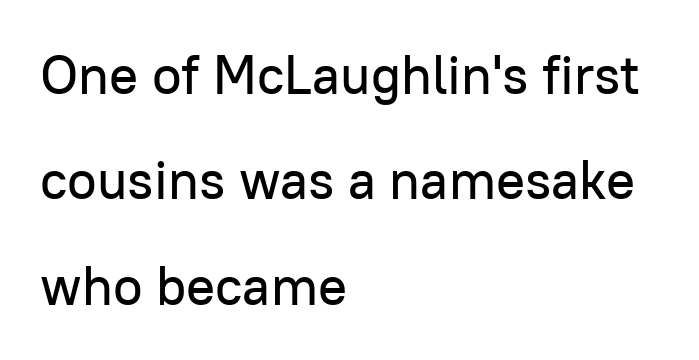
The image shows 54 px sans-serif type, upright; set left-aligned, loose line spacing (1.95x), normal letter spacing, not underlined; low stroke contrast and a medium x-height.
